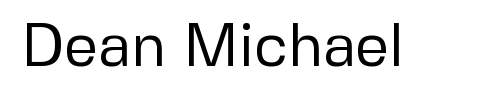
Characters remain perfectly vertical along every line. Bold? No — there's no thickening of the strokes. Serifs: no, the terminals of the letterforms are clean. Here the designer chose a conventional face with non-uniform glyph widths. Clear beneath every line of the passage.
